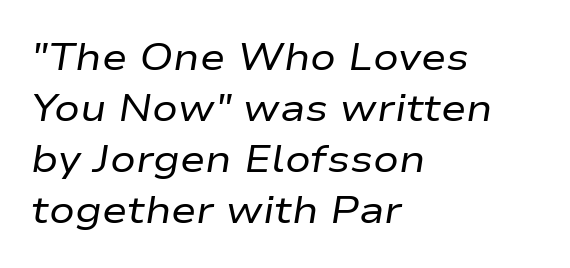
The image shows 38 px regular-weight, wide type, italic (leaning right); set left-aligned, normal line spacing (1.34x), normal letter spacing, not underlined; low stroke contrast and a medium x-height.
